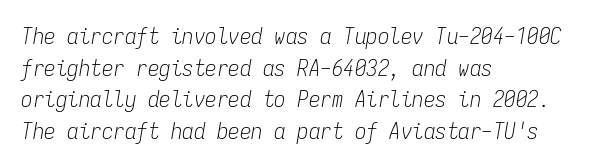
Q: Is the text bold? A: No.
Q: Is the text italic (slanted)? A: Yes, it leans right by about 9 degrees.
Q: Is the text underlined? A: No.
Q: How is the paragraph aligned? A: Left-aligned.
Q: Is the spacing between letters normal or unusually wide? A: Normal.
Q: Is the spacing between lines tight, normal or loose? A: Normal.
